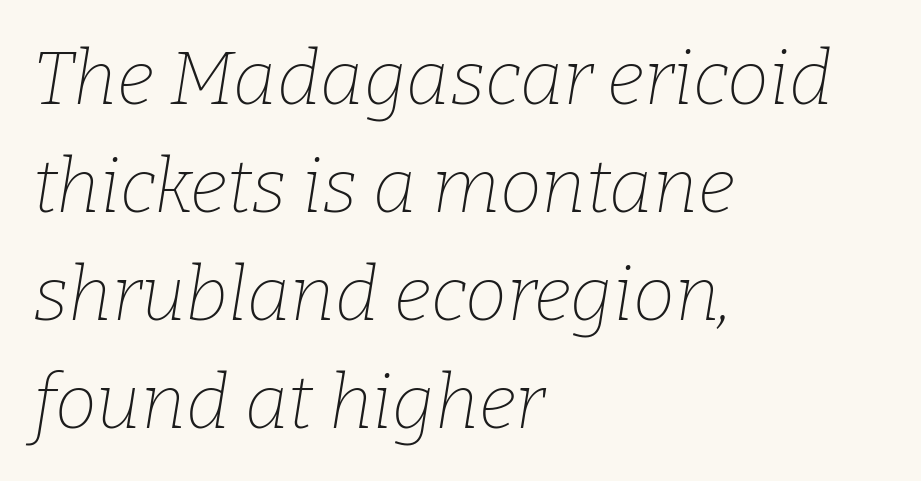
{"serif": "yes", "italic": "yes", "lean": "right", "slant_degrees": 9, "bold": "no", "weight": "thin", "width": "normal", "stroke_contrast": "low", "x_height": "medium", "monospaced": "no", "underline": "no", "align": "left", "line_spacing": "normal", "line_spacing_ratio": 1.44, "letter_spacing": "normal", "letter_spacing_em": 0.0, "glyph_px": 75}
